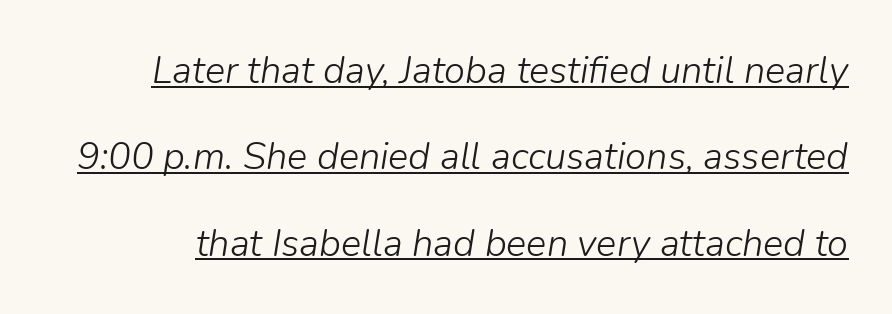
{"italic": "yes", "lean": "right", "slant_degrees": 9, "bold": "no", "weight": "light", "width": "normal", "stroke_contrast": "low", "x_height": "medium", "monospaced": "no", "underline": "yes", "line_spacing": "loose", "line_spacing_ratio": 2.27, "letter_spacing": "normal", "letter_spacing_em": 0.0, "glyph_px": 38}
